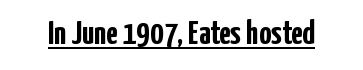
{"serif": "no", "italic": "no", "bold": "yes", "weight": "semibold", "width": "condensed", "stroke_contrast": "low", "x_height": "medium", "monospaced": "no", "underline": "yes", "letter_spacing": "normal", "letter_spacing_em": 0.0, "glyph_px": 34}
